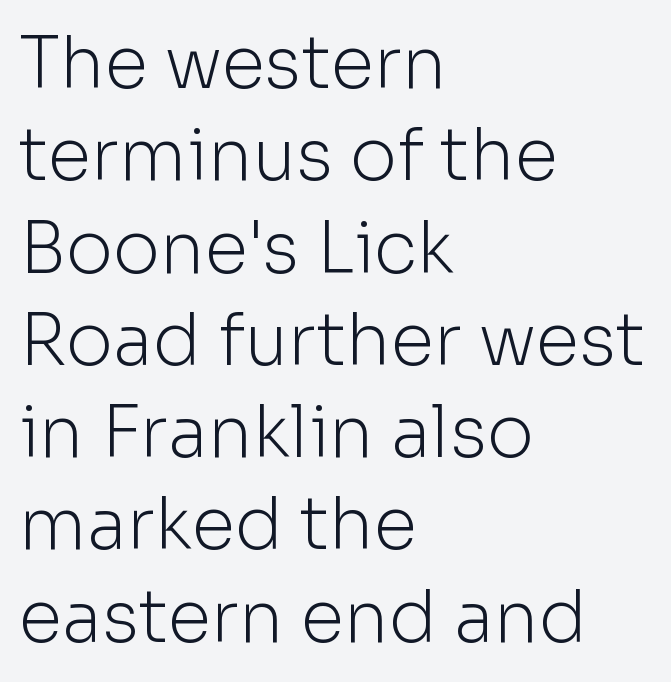
The space directly below the letters is spotless. The axis of the letterforms is exactly vertical. The lines sit at an ordinary, default distance from one another. The text block is weighted toward the left margin, trailing off unevenly rightward. The typeface has the unassuming heft of standard copy or less.
